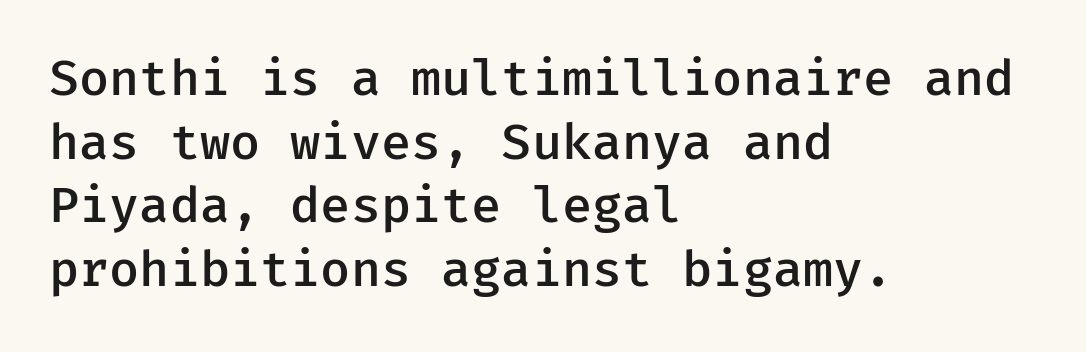
Summary of weight: moderately heavy, a semibold. There is no visible air inserted between adjacent glyphs. The type sits square on the baseline with zero lean. The rendering uses a moderate line-height, typical for paragraphs. Each line starts at the same left margin while the right side varies. Plain, unruled lines of type.
